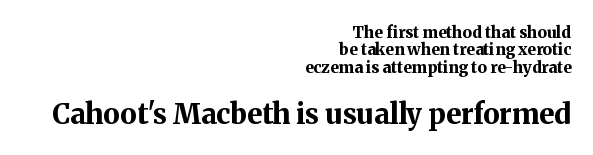
Q: Is the text bold? A: Yes.
Q: Is the text italic (slanted)? A: No, it is upright.
Q: Is the typeface a serif or a sans-serif typeface? A: Serif.
Q: Is the text underlined? A: No.
Q: How is the paragraph aligned? A: Right-aligned.
Q: Is the spacing between letters normal or unusually wide? A: Normal.
Q: Is the spacing between lines tight, normal or loose? A: Tight.
Q: Which block of text is set in a larger size, the first (top) or the second (bottom)? A: The second (bottom) one.
Q: Width (condensed, normal, or wide)? A: Normal.
Q: Stroke contrast? A: Medium.
Q: x-height? A: Medium.
Q: Monospaced? A: No.
